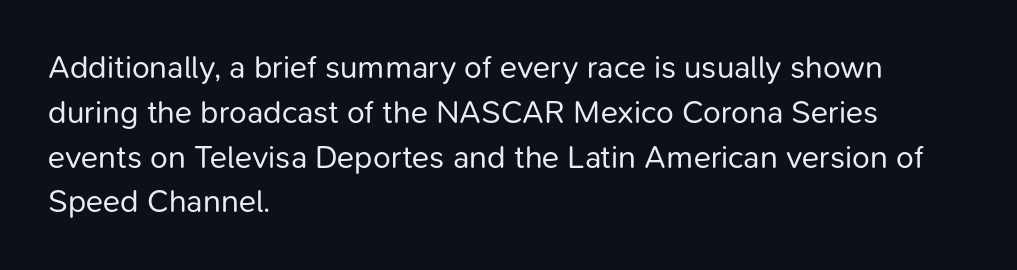
Q: Is the text bold? A: No.
Q: Is the text italic (slanted)? A: No, it is upright.
Q: Is the typeface a serif or a sans-serif typeface? A: Sans-serif.
Q: Is the text underlined? A: No.
Q: How is the paragraph aligned? A: Left-aligned.
Q: Is the spacing between letters normal or unusually wide? A: Normal.
Q: Is the spacing between lines tight, normal or loose? A: Normal.
Q: Width (condensed, normal, or wide)? A: Normal.
Q: Stroke contrast? A: Low.
Q: x-height? A: Medium.
Q: Monospaced? A: No.
